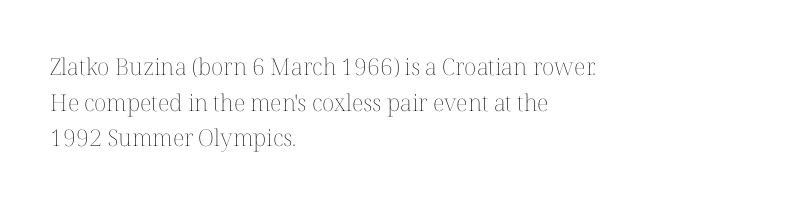
The image shows 23 px text type, upright; set left-aligned, normal line spacing (1.55x), normal letter spacing, not underlined.
